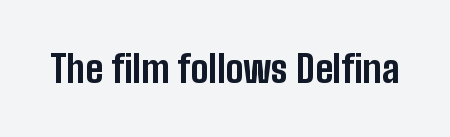
{"serif": "no", "italic": "no", "bold": "yes", "weight": "bold", "width": "condensed", "stroke_contrast": "low", "x_height": "medium", "monospaced": "no", "underline": "no", "letter_spacing": "normal", "letter_spacing_em": 0.0, "glyph_px": 38}
